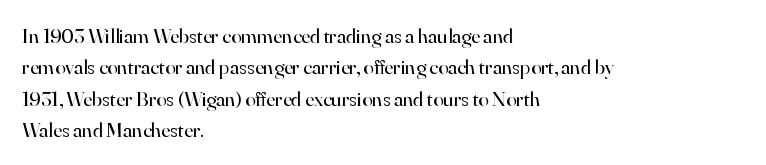
{"italic": "no", "bold": "no", "underline": "no", "align": "left", "line_spacing": "normal", "line_spacing_ratio": 1.49, "letter_spacing": "normal", "letter_spacing_em": 0.0, "glyph_px": 21}
